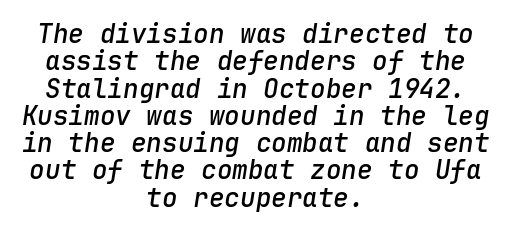
Q: Is the text bold? A: Semi-bold.
Q: Is the text italic (slanted)? A: Yes, it leans right by about 9 degrees.
Q: Is the text underlined? A: No.
Q: How is the paragraph aligned? A: Centered.
Q: Is the spacing between letters normal or unusually wide? A: Normal.
Q: Is the spacing between lines tight, normal or loose? A: Tight.
